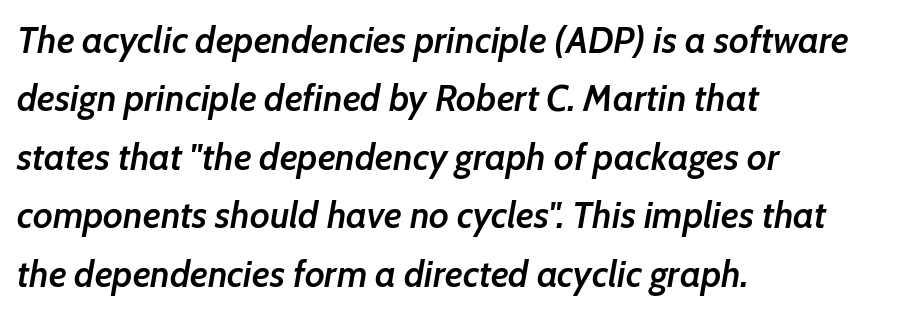
Q: Is the text bold? A: Semi-bold.
Q: Is the text italic (slanted)? A: Yes, it leans right by about 7 degrees.
Q: Is the text underlined? A: No.
Q: How is the paragraph aligned? A: Left-aligned.
Q: Is the spacing between letters normal or unusually wide? A: Normal.
Q: Is the spacing between lines tight, normal or loose? A: Normal.
Q: Width (condensed, normal, or wide)? A: Normal.
Q: Stroke contrast? A: Low.
Q: x-height? A: Medium.
Q: Monospaced? A: No.
